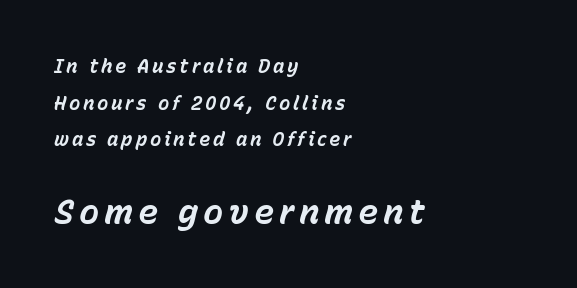
Here the designer chose a conventional face with non-uniform glyph widths. Line beginnings align vertically; line endings do not. Baseline-to-baseline distance is far greater than the letter height. Rule under the text: the space is simply empty.
